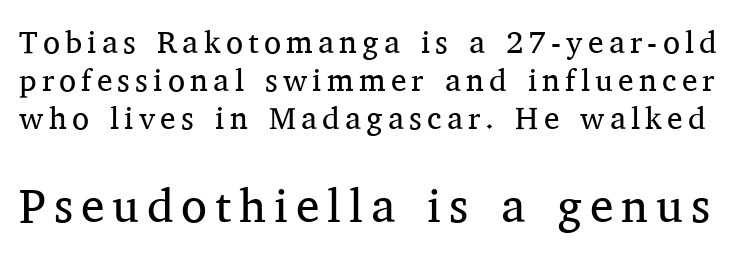
The image shows 47 px regular-weight serif type, upright; set line spacing 1.23x, not underlined; the second (bottom) block is 1.52x larger; medium stroke contrast and a medium x-height.
